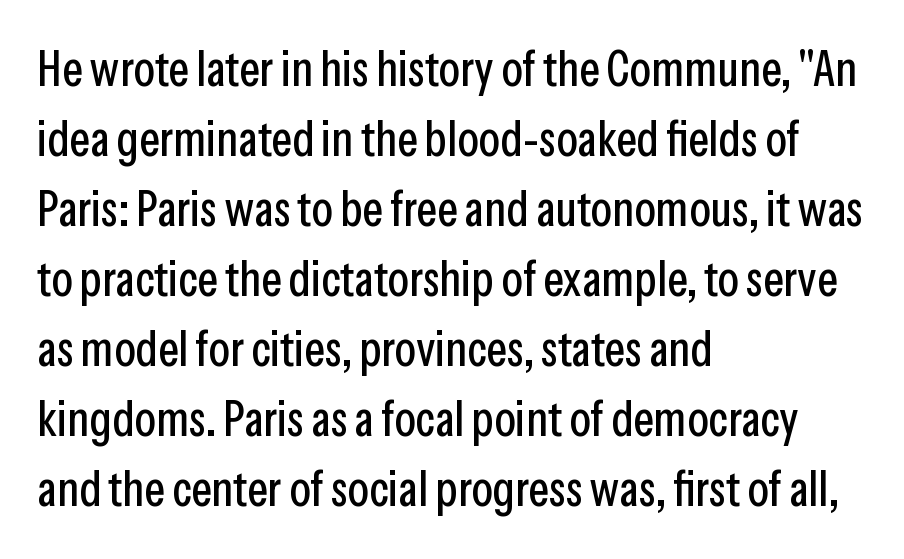
{"serif": "no", "italic": "no", "width": "condensed", "stroke_contrast": "low", "x_height": "medium", "monospaced": "no", "underline": "no", "align": "left", "line_spacing": "normal", "line_spacing_ratio": 1.43, "letter_spacing": "normal", "letter_spacing_em": 0.0, "glyph_px": 49}
